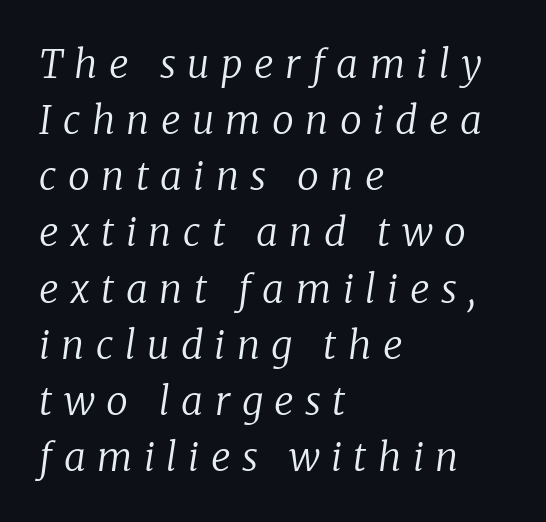
Q: Is the text bold? A: No.
Q: Is the text italic (slanted)? A: Yes, it leans right by about 8 degrees.
Q: Is the typeface a serif or a sans-serif typeface? A: Serif.
Q: Is the text underlined? A: No.
Q: How is the paragraph aligned? A: Left-aligned.
Q: Is the spacing between letters normal or unusually wide? A: Unusually wide.
Q: Is the spacing between lines tight, normal or loose? A: Normal.
Q: Width (condensed, normal, or wide)? A: Normal.
Q: Stroke contrast? A: Low.
Q: x-height? A: Medium.
Q: Monospaced? A: No.
